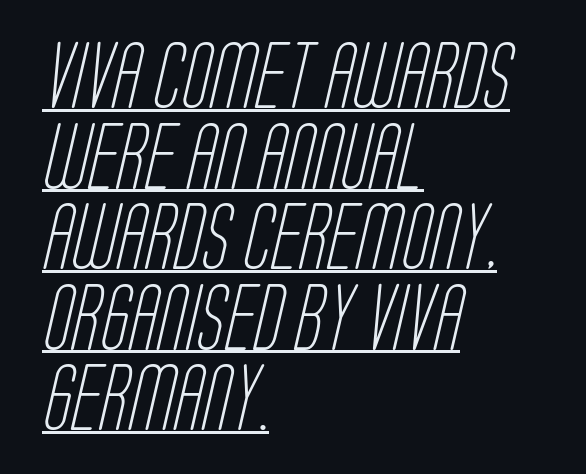
The image shows 66 px light, condensed sans-serif type; set left-aligned, line spacing 1.22x, normal letter spacing, underlined; low stroke contrast and a large x-height.
